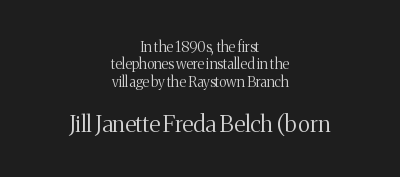
This reads as an unemphasized weight, regular at the heaviest. The typography opts for an upright posture over an oblique one. Visually, the bottom section dominates because its glyphs are scaled up. A student would call this center alignment; a typographer would say set centered. Here the glyphs are tracked normally, forming tight word shapes. Regarding leading, the lines here are spaced in the standard way.
